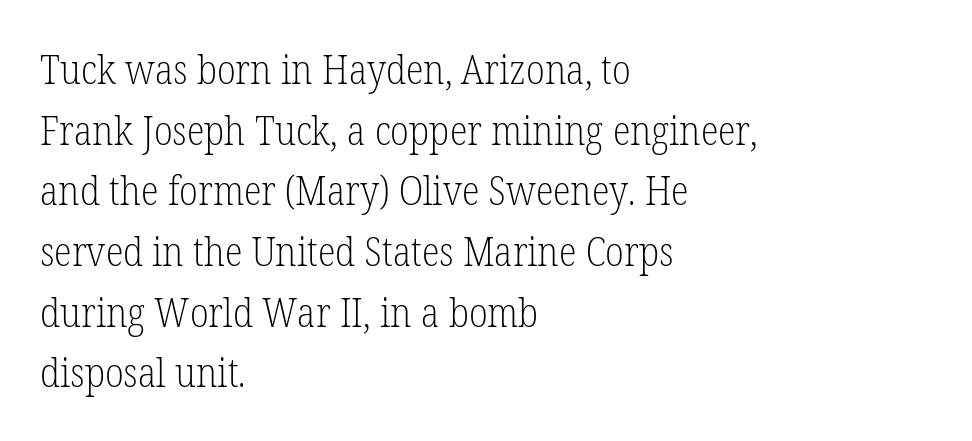
Notice how descenders clear the ascenders below comfortably — that's standard leading. Compared with a typical body face, this is equally light or lighter still. Casual observation: everything's shoved over to the left. Look at the bottom of the vertical strokes: they flare into serifs here. Tracking value appears to be zero — textbook default spacing.
